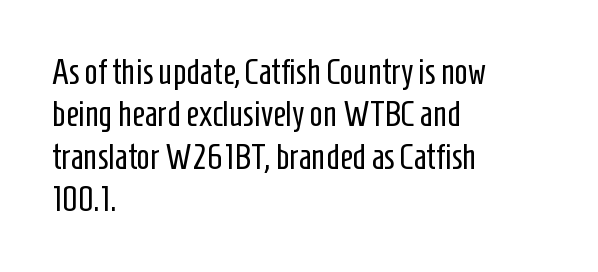
Weight: in the light-to-regular range. Italic? Not at all — the glyphs are vertical. Font category for this specimen: sans-serif. Notice how the passage keeps a crisp vertical edge on the left only.
